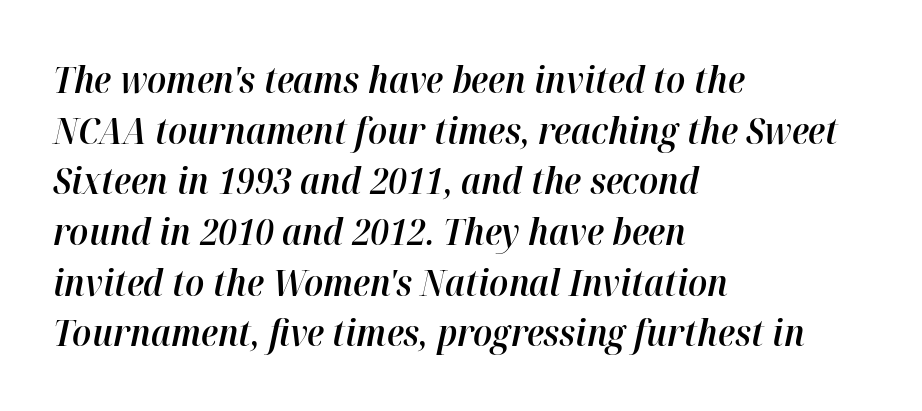
{"italic": "yes", "lean": "right", "slant_degrees": 12, "bold": "semi", "weight": "semibold", "width": "normal", "stroke_contrast": "high", "x_height": "medium", "monospaced": "no", "underline": "no", "align": "left", "line_spacing": "normal", "line_spacing_ratio": 1.37, "letter_spacing": "normal", "letter_spacing_em": 0.0, "glyph_px": 37}
